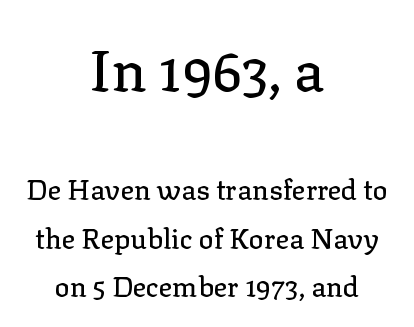
{"serif": "yes", "italic": "no", "width": "normal", "stroke_contrast": "low", "x_height": "medium", "monospaced": "no", "underline": "no", "align": "center", "line_spacing_ratio": 1.73, "letter_spacing": "normal", "letter_spacing_em": 0.0, "larger_block": "first", "size_ratio": 2.04, "glyph_px": 57}
